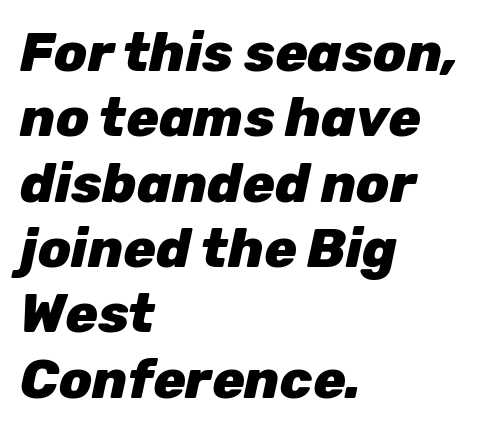
{"italic": "yes", "lean": "right", "slant_degrees": 12, "bold": "yes", "weight": "heavy", "width": "normal", "stroke_contrast": "low", "x_height": "medium", "monospaced": "no", "underline": "no", "align": "left", "line_spacing_ratio": 1.21, "letter_spacing": "normal", "letter_spacing_em": 0.0, "glyph_px": 54}
